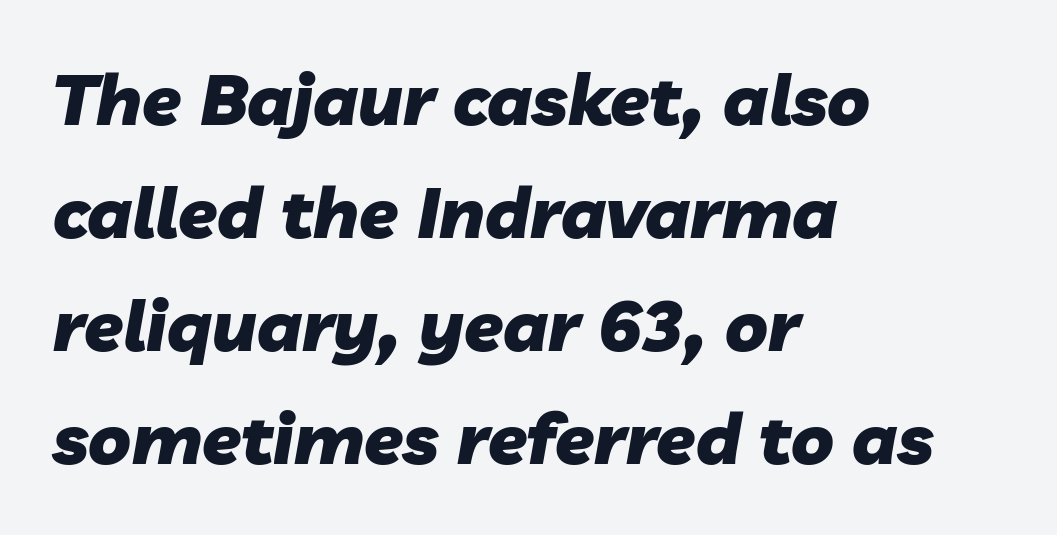
You could call the tracking neutral — neither tight nor loose. Do the characters align in a grid? No, the font is proportional. The setting favours the left margin, as ordinary paragraphs usually do. The glyphs look as if they've been sheared to an angle. Has an underline been added? It has not.
